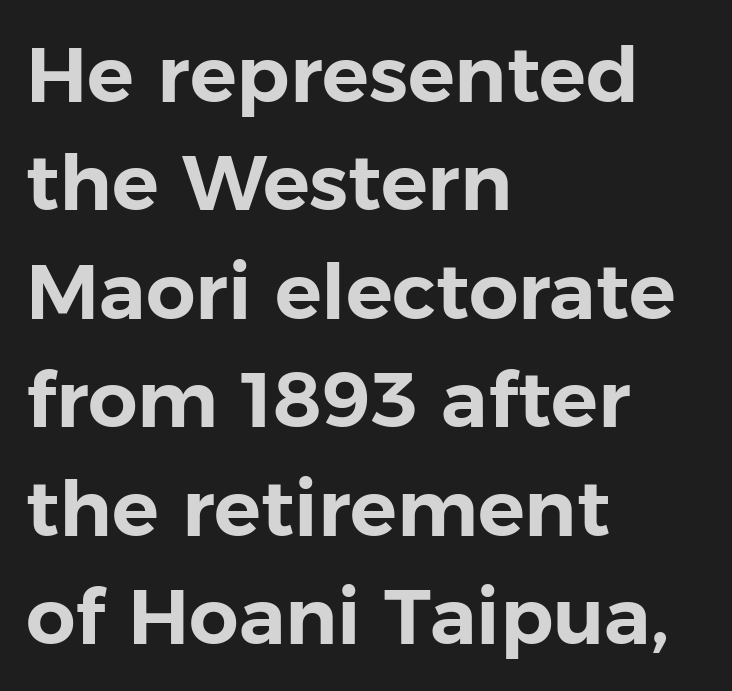
Q: Is the text italic (slanted)? A: No, it is upright.
Q: Is the typeface a serif or a sans-serif typeface? A: Sans-serif.
Q: Is the text underlined? A: No.
Q: How is the paragraph aligned? A: Left-aligned.
Q: Is the spacing between letters normal or unusually wide? A: Normal.
Q: Is the spacing between lines tight, normal or loose? A: Normal.
Q: Width (condensed, normal, or wide)? A: Normal.
Q: Stroke contrast? A: Low.
Q: x-height? A: Medium.
Q: Monospaced? A: No.
